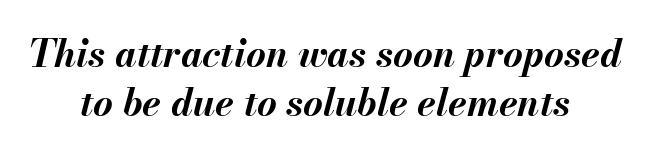
The image shows 38 px bold type, italic (leaning right); set centered, normal line spacing (1.29x), normal letter spacing, not underlined; medium stroke contrast and a small x-height.
